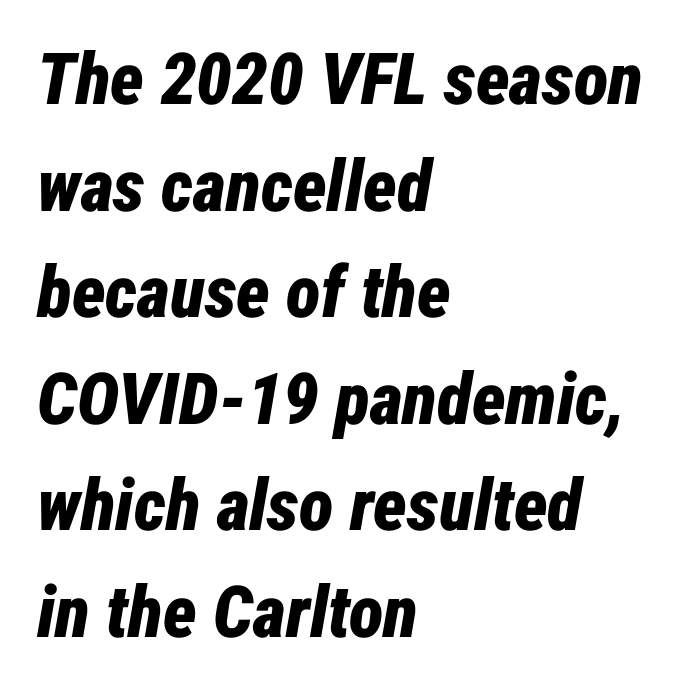
Designer's note — italics engaged. Spacing between characters is what you'd get straight out of the box. Is this a fixed-width face? No — the glyphs have proportional, varying widths. What weight is shown? A full bold with thick strokes. The leading is moderate, giving the passage an even texture. Compared with a centered layout, this one pins lines to the left instead.
